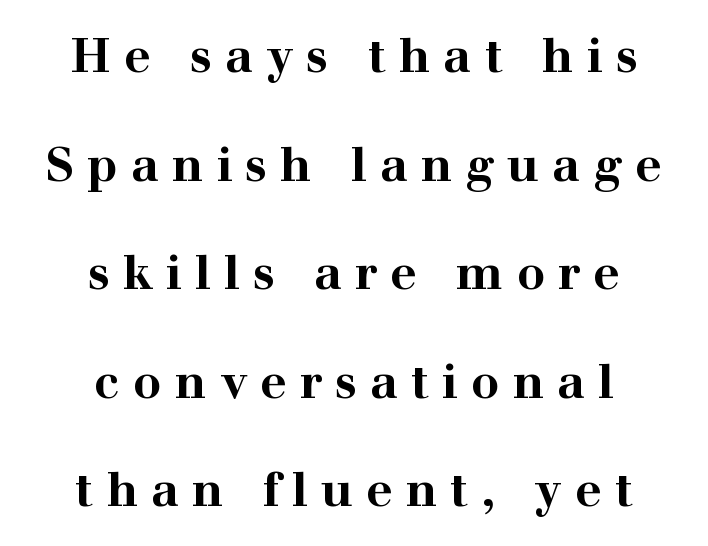
Regarding serifs, this sample has them. Bare-footed words on every line. The face used here is proportionally spaced, like ordinary book or web type. Compared with typical body copy, the letter spacing here is much looser.
